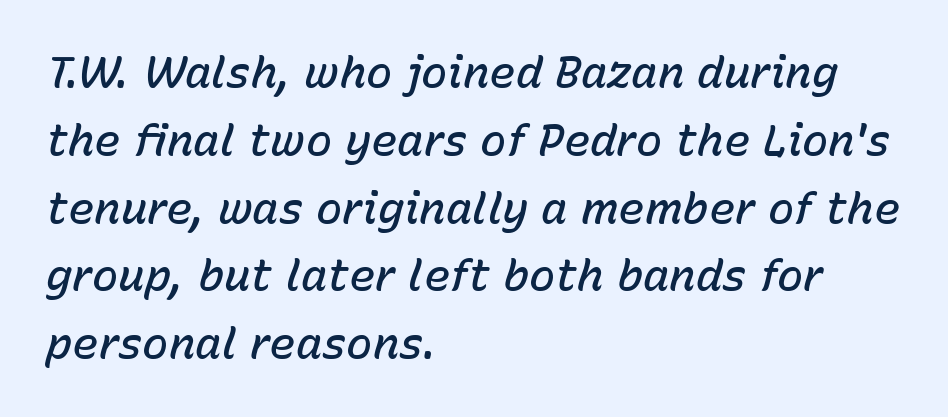
Q: Is the text bold? A: Semi-bold.
Q: Is the text italic (slanted)? A: Yes, it leans right by about 15 degrees.
Q: Is the text underlined? A: No.
Q: How is the paragraph aligned? A: Left-aligned.
Q: Is the spacing between letters normal or unusually wide? A: Normal.
Q: Is the spacing between lines tight, normal or loose? A: Normal.
Q: Width (condensed, normal, or wide)? A: Normal.
Q: Stroke contrast? A: Low.
Q: x-height? A: Medium.
Q: Monospaced? A: No.
